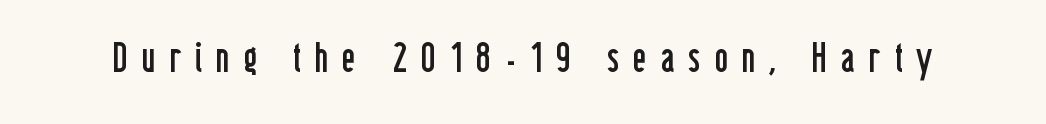
{"serif": "no", "italic": "no", "bold": "no", "weight": "regular", "width": "condensed", "stroke_contrast": "low", "x_height": "medium", "monospaced": "no", "underline": "no", "letter_spacing": "wide", "letter_spacing_em": 0.34, "glyph_px": 41}
